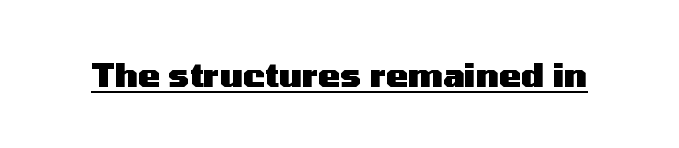
{"serif": "no", "italic": "no", "bold": "yes", "weight": "heavy", "width": "wide", "stroke_contrast": "medium", "x_height": "medium", "monospaced": "no", "underline": "yes", "letter_spacing": "normal", "letter_spacing_em": 0.0, "glyph_px": 33}
